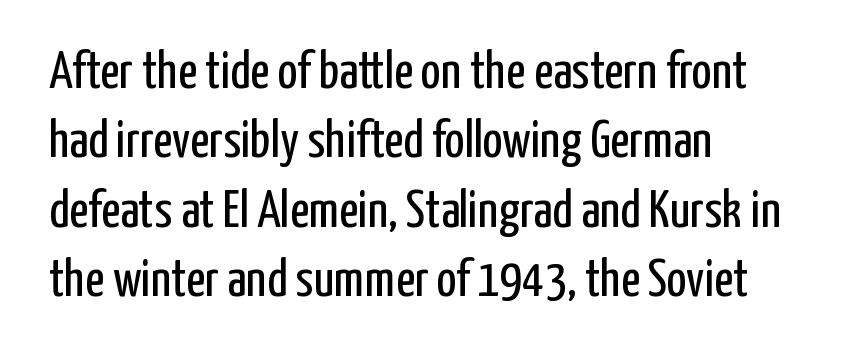
Q: Is the text bold? A: No.
Q: Is the text italic (slanted)? A: No, it is upright.
Q: Is the typeface a serif or a sans-serif typeface? A: Sans-serif.
Q: Is the text underlined? A: No.
Q: How is the paragraph aligned? A: Left-aligned.
Q: Is the spacing between letters normal or unusually wide? A: Normal.
Q: Is the spacing between lines tight, normal or loose? A: Normal.
Q: Width (condensed, normal, or wide)? A: Condensed.
Q: Stroke contrast? A: Low.
Q: x-height? A: Medium.
Q: Monospaced? A: No.
